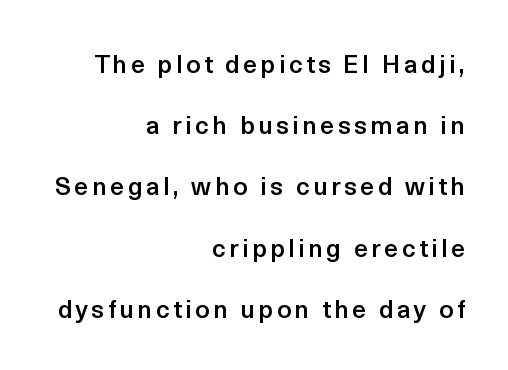
{"italic": "no", "bold": "semi", "underline": "no", "align": "right", "line_spacing": "loose", "line_spacing_ratio": 2.45, "glyph_px": 25}
